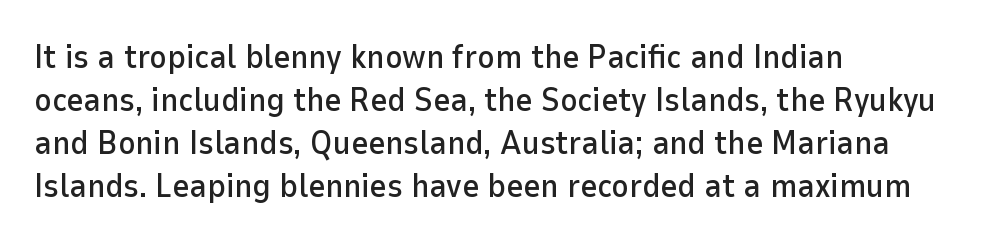
Q: Is the text italic (slanted)? A: No, it is upright.
Q: Is the typeface a serif or a sans-serif typeface? A: Sans-serif.
Q: Is the text underlined? A: No.
Q: How is the paragraph aligned? A: Left-aligned.
Q: Is the spacing between letters normal or unusually wide? A: Normal.
Q: Is the spacing between lines tight, normal or loose? A: Normal.
Q: Width (condensed, normal, or wide)? A: Normal.
Q: Stroke contrast? A: Low.
Q: x-height? A: Medium.
Q: Monospaced? A: No.
